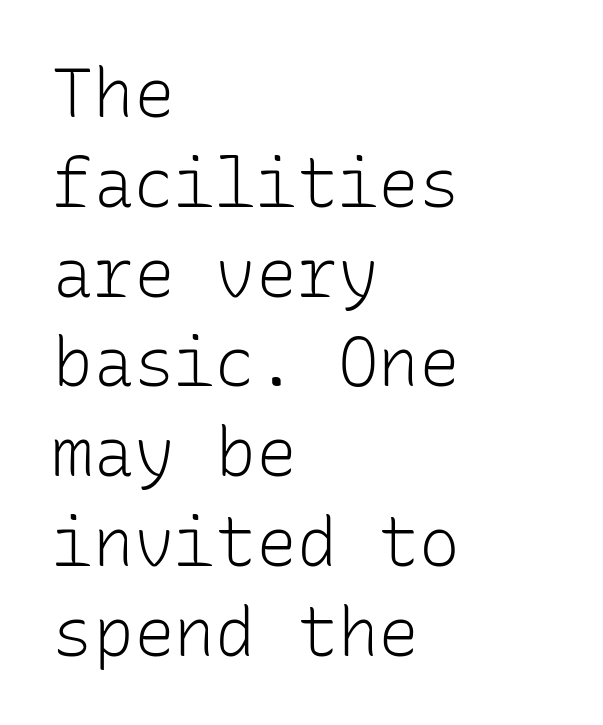
Q: Is the text bold? A: No.
Q: Is the text italic (slanted)? A: No, it is upright.
Q: Is the typeface a serif or a sans-serif typeface? A: Sans-serif.
Q: Is the text underlined? A: No.
Q: How is the paragraph aligned? A: Left-aligned.
Q: Is the spacing between letters normal or unusually wide? A: Normal.
Q: Is the spacing between lines tight, normal or loose? A: Normal.
Q: Width (condensed, normal, or wide)? A: Normal.
Q: Stroke contrast? A: Low.
Q: x-height? A: Medium.
Q: Monospaced? A: Yes.
